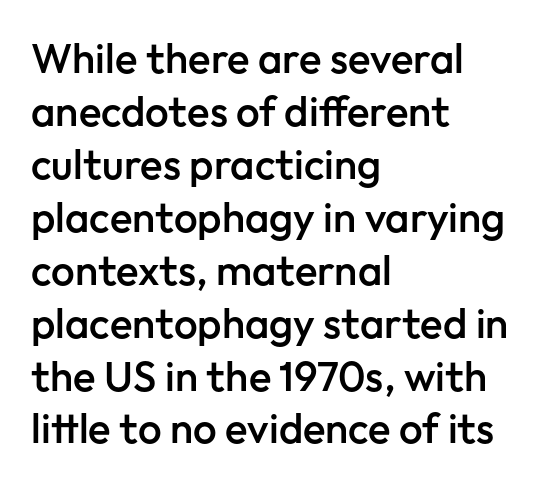
Q: Is the text bold? A: Semi-bold.
Q: Is the text italic (slanted)? A: No, it is upright.
Q: Is the typeface a serif or a sans-serif typeface? A: Sans-serif.
Q: Is the text underlined? A: No.
Q: How is the paragraph aligned? A: Left-aligned.
Q: Is the spacing between letters normal or unusually wide? A: Normal.
Q: Is the spacing between lines tight, normal or loose? A: Normal.
Q: Width (condensed, normal, or wide)? A: Normal.
Q: Stroke contrast? A: Low.
Q: x-height? A: Medium.
Q: Monospaced? A: No.
